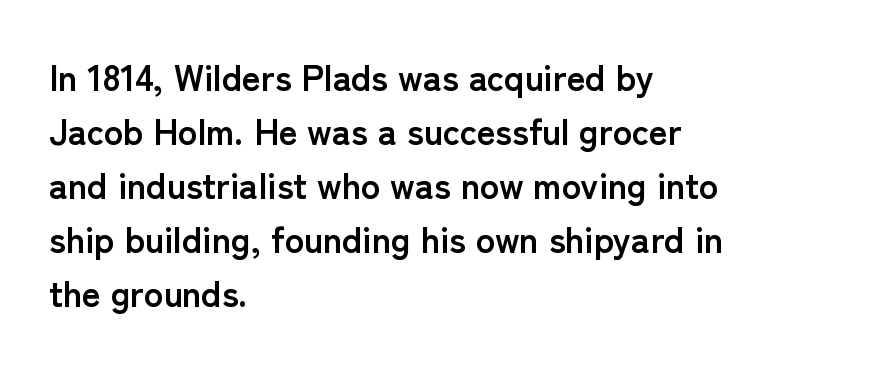
{"serif": "no", "italic": "no", "bold": "yes", "weight": "semibold", "width": "normal", "stroke_contrast": "low", "x_height": "medium", "monospaced": "no", "underline": "no", "align": "left", "line_spacing": "normal", "line_spacing_ratio": 1.5, "letter_spacing": "normal", "letter_spacing_em": 0.0, "glyph_px": 36}
